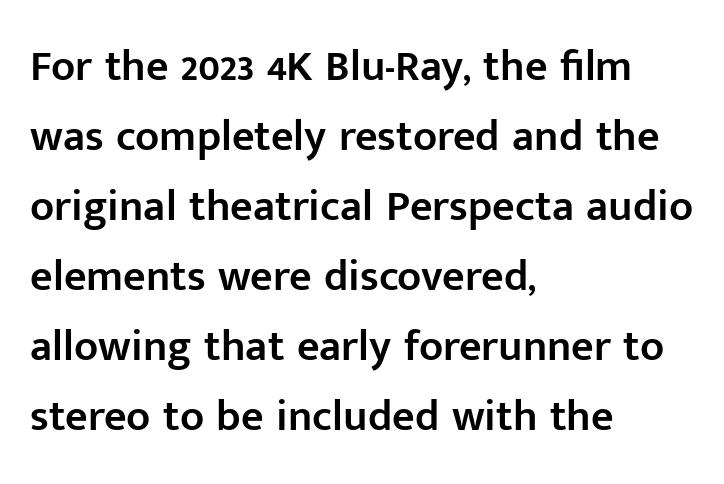
The space beneath each line is pristine and unruled. The typesetting leans somewhat heavy: a semibold. A sans-serif font was chosen for this passage. There is no visible air inserted between adjacent glyphs.
